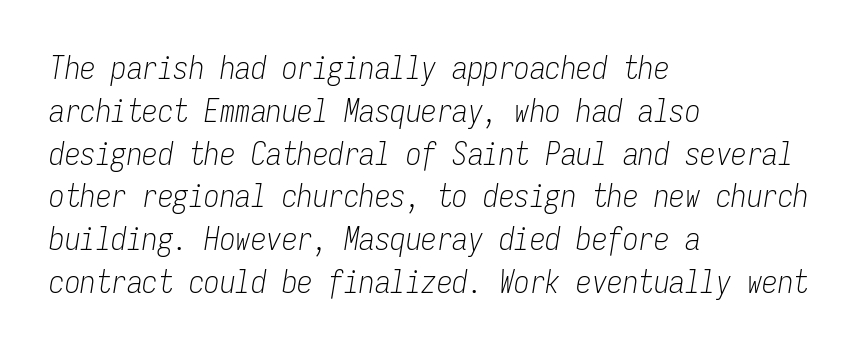
The image shows 31 px light, condensed type, italic (leaning right), monospaced; set left-aligned, normal line spacing (1.38x), normal letter spacing, not underlined; low stroke contrast and a medium x-height.
